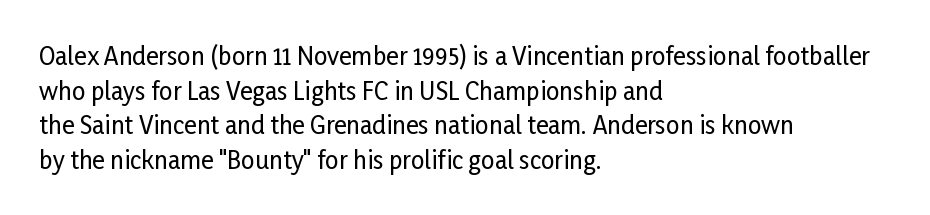
Q: Is the text italic (slanted)? A: No, it is upright.
Q: Is the text underlined? A: No.
Q: How is the paragraph aligned? A: Left-aligned.
Q: Is the spacing between letters normal or unusually wide? A: Normal.
Q: Is the spacing between lines tight, normal or loose? A: Normal.
